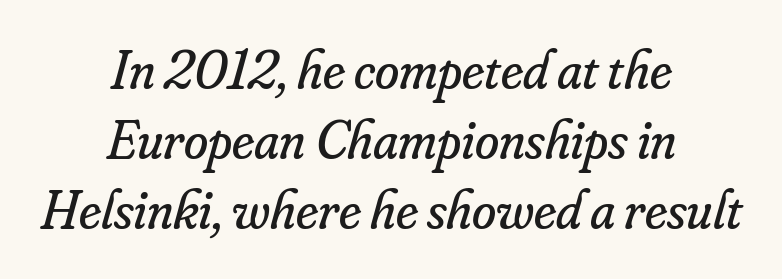
The image shows 55 px regular-weight serif type, italic (leaning right); set centered, normal line spacing (1.27x), normal letter spacing, not underlined; low stroke contrast and a small x-height.
